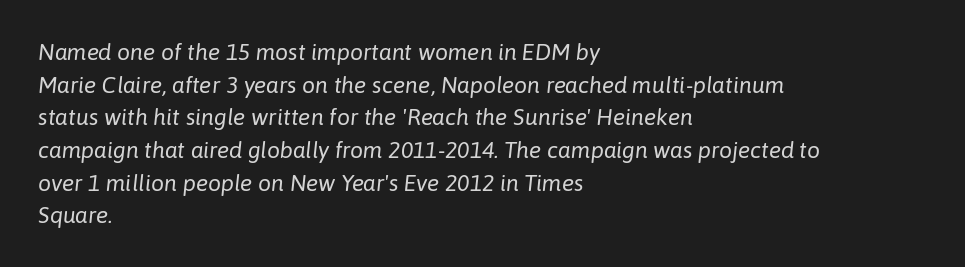
The passage shown stacks its lines at a standard gap. The horizontal fit of the characters is conventional and even. Yep, that's italic — everything's leaning. Vertical stems look standard width or narrower in stroke. The specimen omits any rule beneath the text block's lines.
